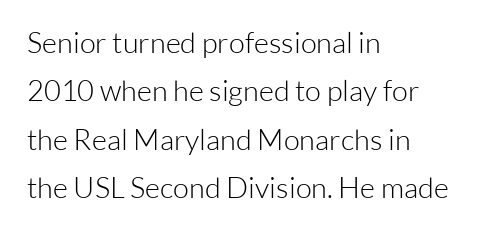
The image shows 29 px light sans-serif type, upright; set left-aligned, normal line spacing (1.67x), normal letter spacing, not underlined; low stroke contrast and a medium x-height.
